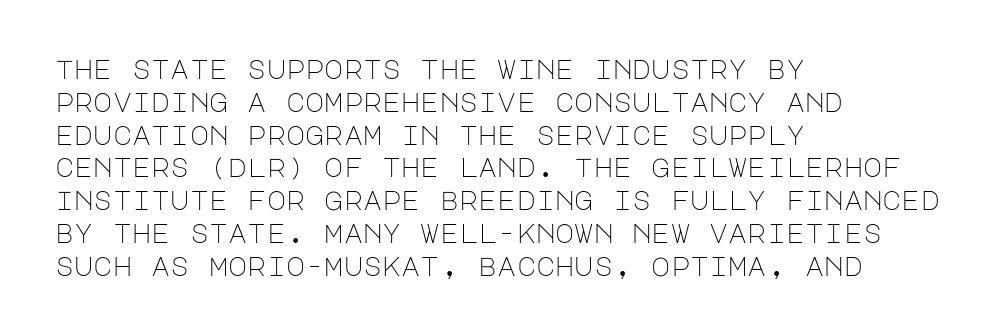
{"italic": "no", "bold": "no", "underline": "no", "align": "left", "line_spacing": "normal", "line_spacing_ratio": 1.26, "letter_spacing": "normal", "letter_spacing_em": 0.0, "glyph_px": 26}
